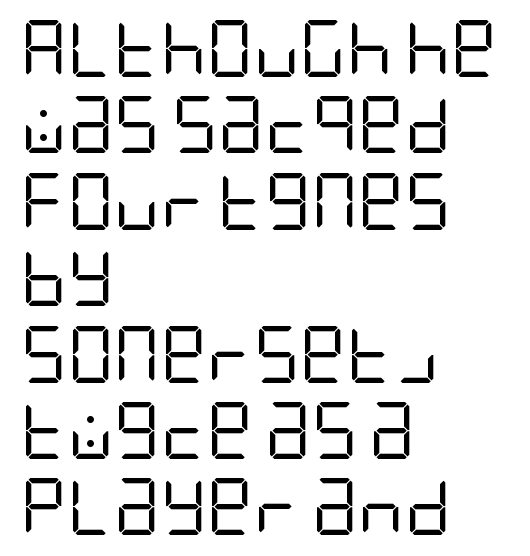
Q: Is the text bold? A: No.
Q: Is the text italic (slanted)? A: No, it is upright.
Q: Is the typeface a serif or a sans-serif typeface? A: Sans-serif.
Q: Is the text underlined? A: No.
Q: How is the paragraph aligned? A: Left-aligned.
Q: Is the spacing between letters normal or unusually wide? A: Normal.
Q: Is the spacing between lines tight, normal or loose? A: Normal.
Q: Width (condensed, normal, or wide)? A: Condensed.
Q: Stroke contrast? A: Low.
Q: x-height? A: Large.
